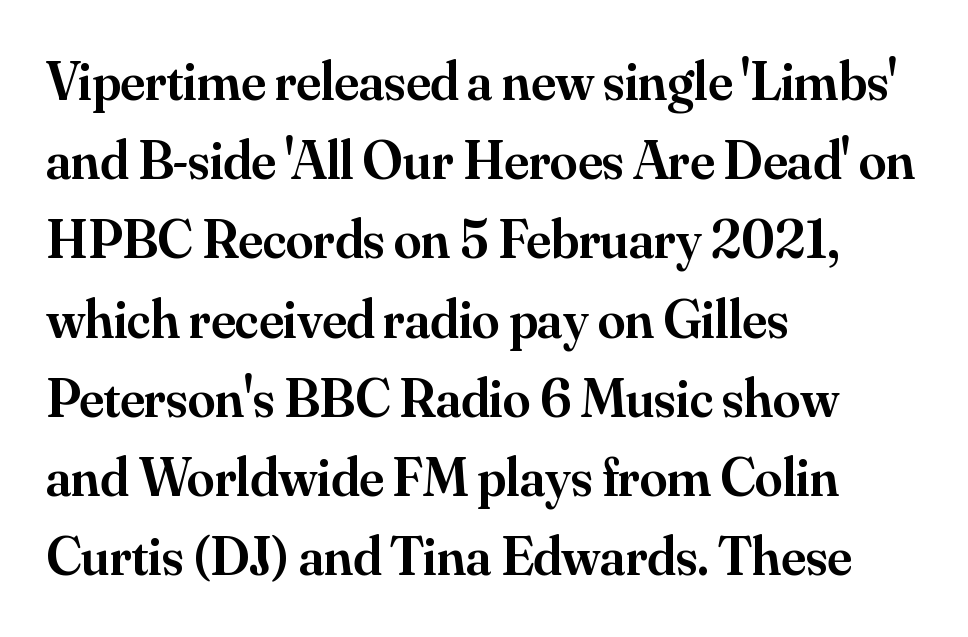
The image shows 55 px semibold serif type, upright; set left-aligned, normal line spacing (1.44x), normal letter spacing, not underlined; medium stroke contrast and a small x-height.
